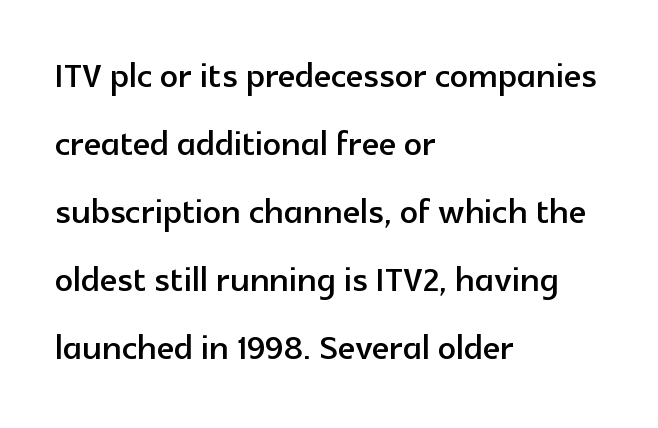
Character widths vary here, with narrow letters taking less room than wide ones. Vertical spacing — default. Does the type have serifs? No, each stem ends abruptly. Plain, unruled lines of type. Visually the block forms a straight wall on the left and a jagged coastline on the right. There is no visible air inserted between adjacent glyphs.
